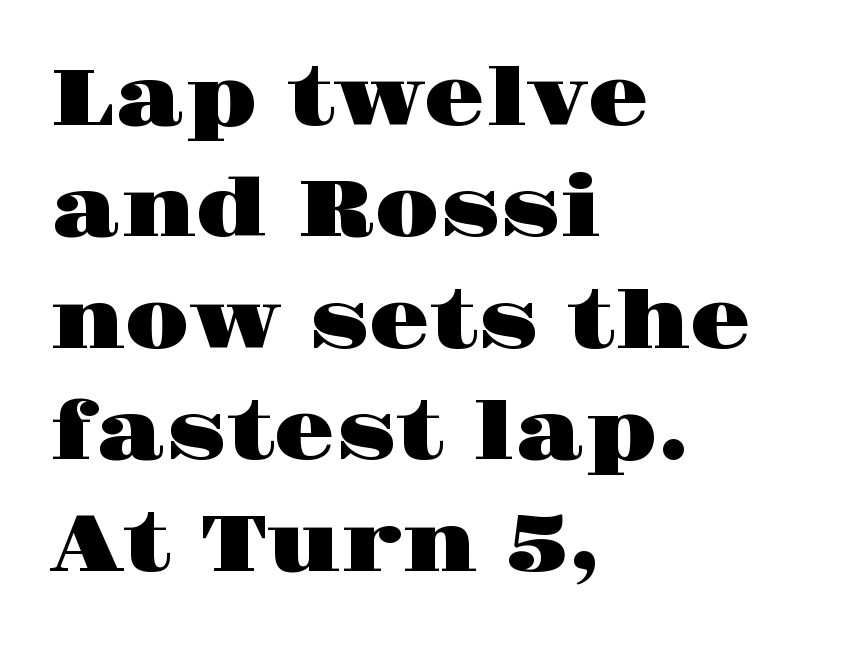
The image shows 79 px wide serif type, upright; set left-aligned, normal line spacing (1.41x), normal letter spacing, not underlined; high stroke contrast and a large x-height.
